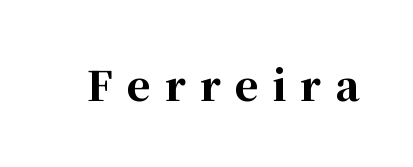
{"serif": "yes", "italic": "no", "bold": "yes", "weight": "bold", "width": "normal", "stroke_contrast": "high", "x_height": "medium", "monospaced": "no", "underline": "no", "letter_spacing": "wide", "letter_spacing_em": 0.35, "glyph_px": 40}
